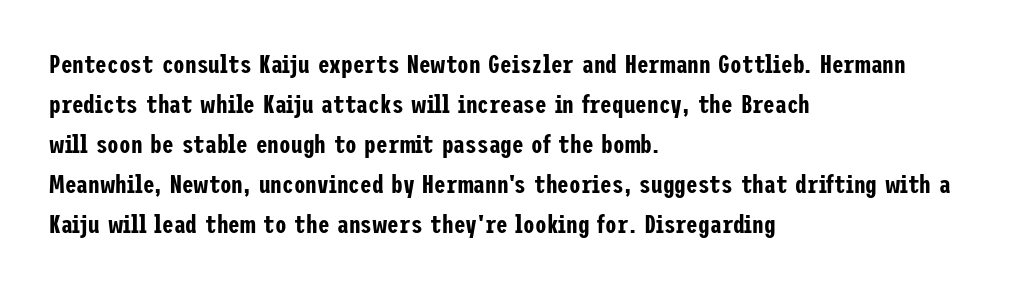
{"italic": "no", "underline": "no", "align": "left", "line_spacing": "normal", "line_spacing_ratio": 1.54, "letter_spacing": "normal", "letter_spacing_em": 0.0, "glyph_px": 26}
